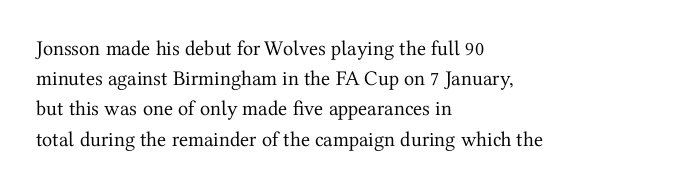
Regarding leading, the lines here are spaced in the standard way. Underline: absent. A classic flush-left, rag-right setting is used for this passage. Every character sits straight up, as roman type does.
